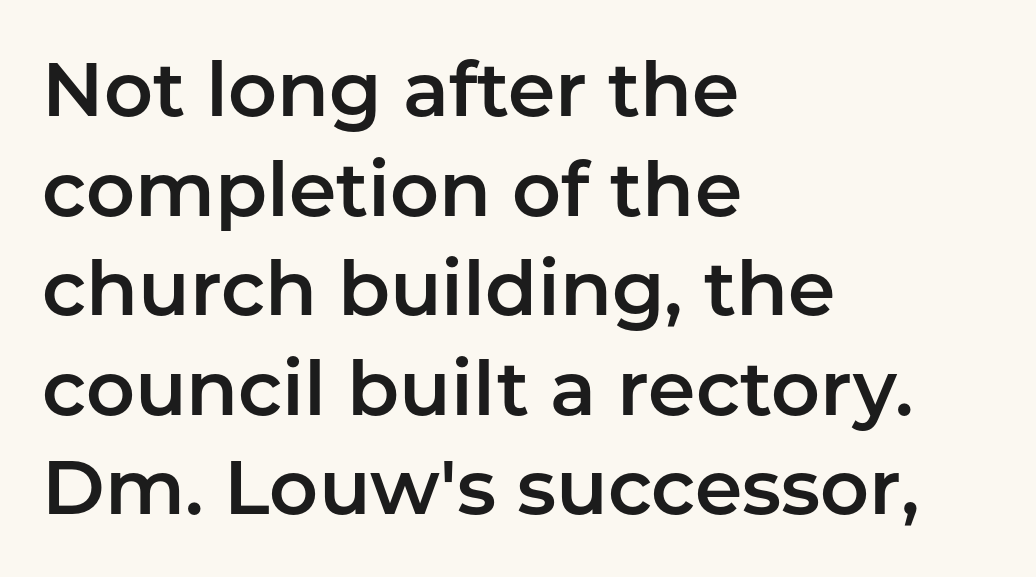
Q: Is the text italic (slanted)? A: No, it is upright.
Q: Is the typeface a serif or a sans-serif typeface? A: Sans-serif.
Q: Is the text underlined? A: No.
Q: How is the paragraph aligned? A: Left-aligned.
Q: Is the spacing between letters normal or unusually wide? A: Normal.
Q: Is the spacing between lines tight, normal or loose? A: Normal.
Q: Width (condensed, normal, or wide)? A: Normal.
Q: Stroke contrast? A: Low.
Q: x-height? A: Medium.
Q: Monospaced? A: No.
